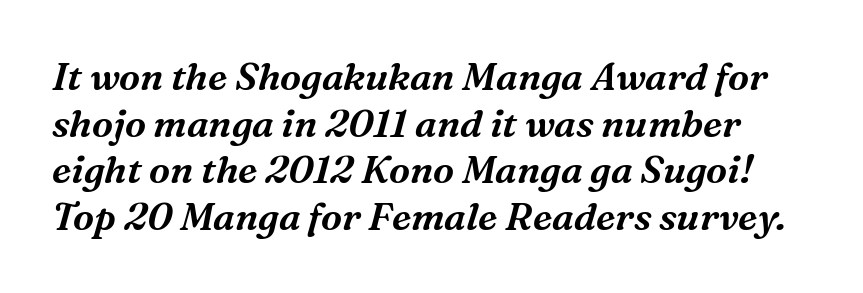
Think of a printed novel: that variable character pitch is what you see here. Check under the words: just untouched page. Old-style or modern, the face here clearly has serifs. Nothing unusual about the tracking: characters are spaced as the font intends.
